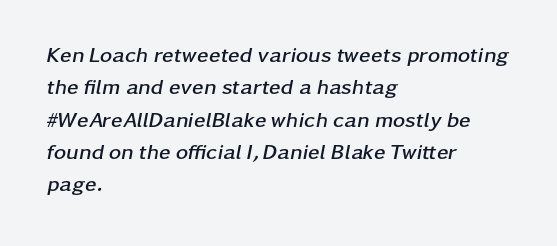
Compared with an ordinary text face, these strokes are far heavier — a full bold. The lines are quadded left. Honestly, there is no underline to notice here at all. This sample uses an oblique cut, with every glyph tilted off the vertical. The space between consecutive lines is moderate.
